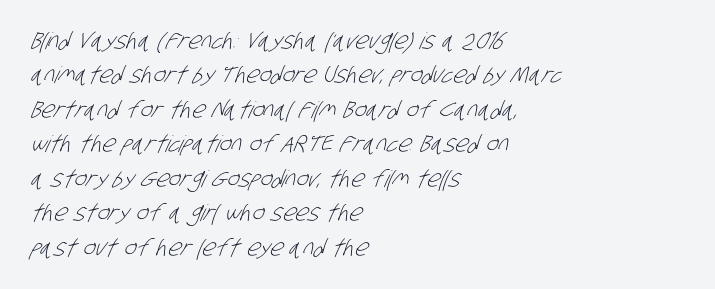
On a weight scale, this lands at 450 or below. Tracking here is standard; glyphs follow each other at the usual distance. Anything drawn beneath the words? Only blank space. Notice how the passage keeps a crisp vertical edge on the left only. The line-height multiplier appears to be the usual default.
